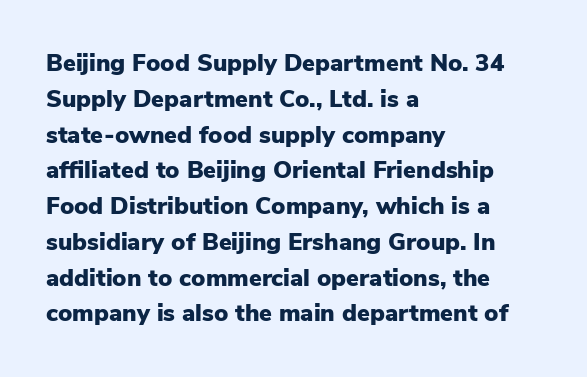
{"italic": "no", "bold": "yes", "underline": "no", "align": "left", "line_spacing": "normal", "line_spacing_ratio": 1.49, "letter_spacing": "normal", "letter_spacing_em": 0.0, "glyph_px": 24}
